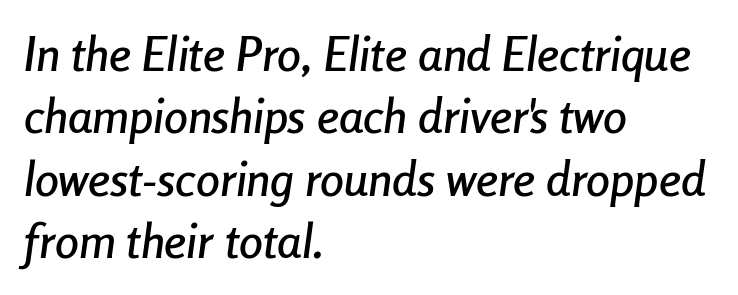
Q: Is the text italic (slanted)? A: Yes, it leans right by about 8 degrees.
Q: Is the text underlined? A: No.
Q: How is the paragraph aligned? A: Left-aligned.
Q: Is the spacing between letters normal or unusually wide? A: Normal.
Q: Is the spacing between lines tight, normal or loose? A: Normal.
Q: Width (condensed, normal, or wide)? A: Condensed.
Q: Stroke contrast? A: Low.
Q: x-height? A: Medium.
Q: Monospaced? A: No.
